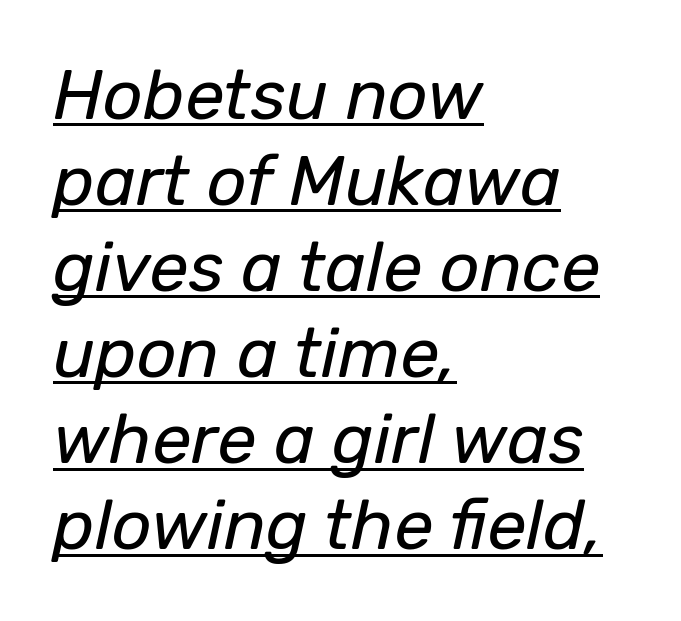
Quick note: italic. Students, note that the glyphs here touch the page at normal intervals. Think standard paragraph weight, or any step lighter than that. Left-aligned paragraph, ragged on the right.
